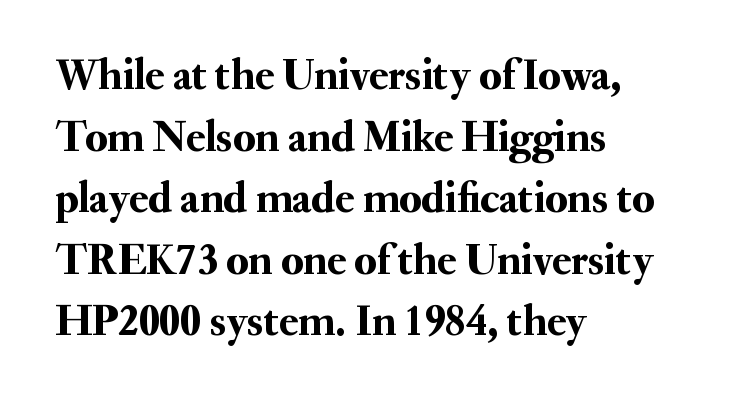
Spacing between characters is what you'd get straight out of the box. Is there much room between lines? A standard amount, neither cramped nor airy. Quick note: not italic, upright. Every row of glyphs begins at an identical x-position on the left. Lines of text with bare space underneath.
